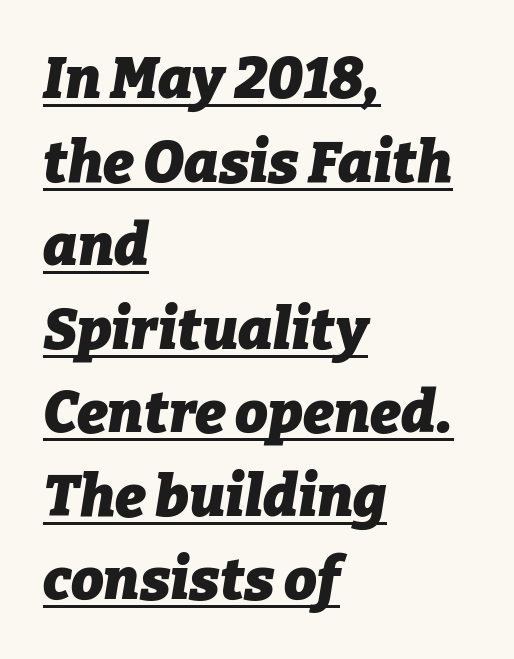
Horizontal alignment here is leftward, the default for most running prose. Leading: standard. Proportional: the letters do not fall into vertical columns. Underlined type. You can tell it's italic because the verticals aren't actually vertical. Summary of weight: heavy, a full bold.
